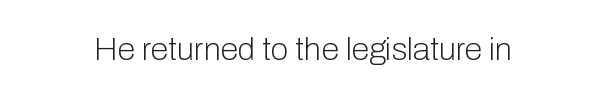
Q: Is the text bold? A: No.
Q: Is the text italic (slanted)? A: No, it is upright.
Q: Is the typeface a serif or a sans-serif typeface? A: Sans-serif.
Q: Is the text underlined? A: No.
Q: Is the spacing between letters normal or unusually wide? A: Normal.
Q: Width (condensed, normal, or wide)? A: Normal.
Q: Stroke contrast? A: Low.
Q: x-height? A: Medium.
Q: Monospaced? A: No.
